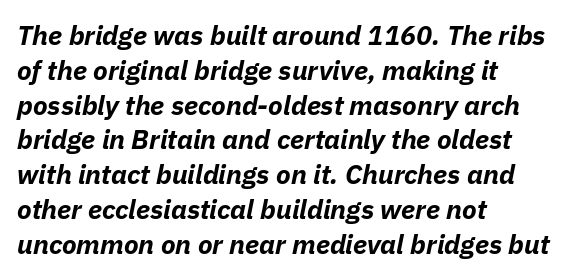
{"italic": "yes", "lean": "right", "slant_degrees": 11, "bold": "yes", "underline": "no", "align": "left", "line_spacing": "normal", "line_spacing_ratio": 1.29, "letter_spacing": "normal", "letter_spacing_em": 0.0, "glyph_px": 27}
